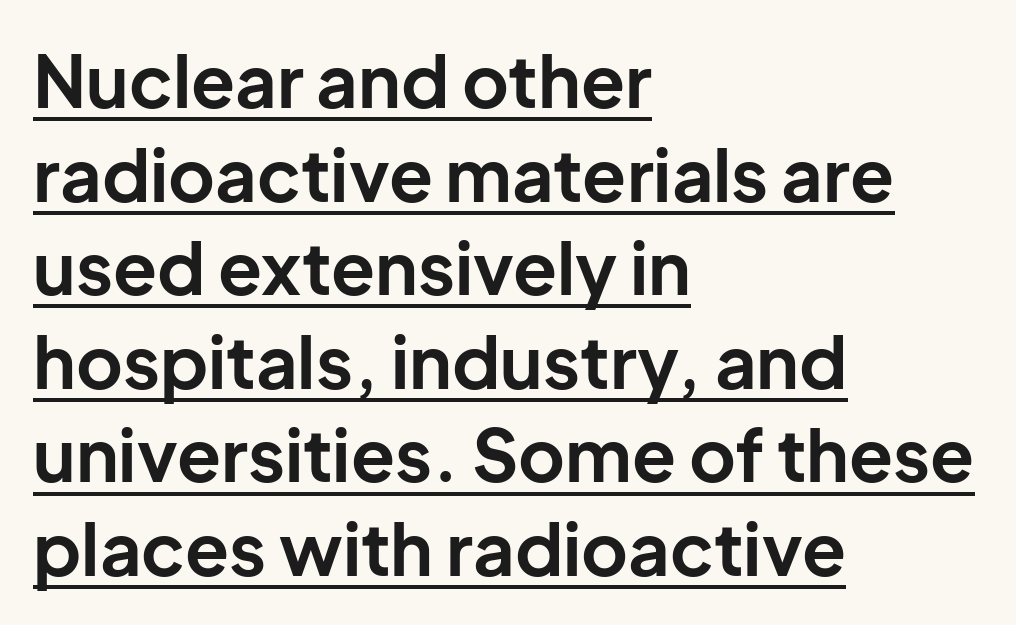
{"serif": "no", "italic": "no", "bold": "yes", "weight": "bold", "width": "normal", "stroke_contrast": "low", "x_height": "medium", "monospaced": "no", "underline": "yes", "align": "left", "line_spacing": "normal", "line_spacing_ratio": 1.3, "letter_spacing": "normal", "letter_spacing_em": 0.0, "glyph_px": 72}
